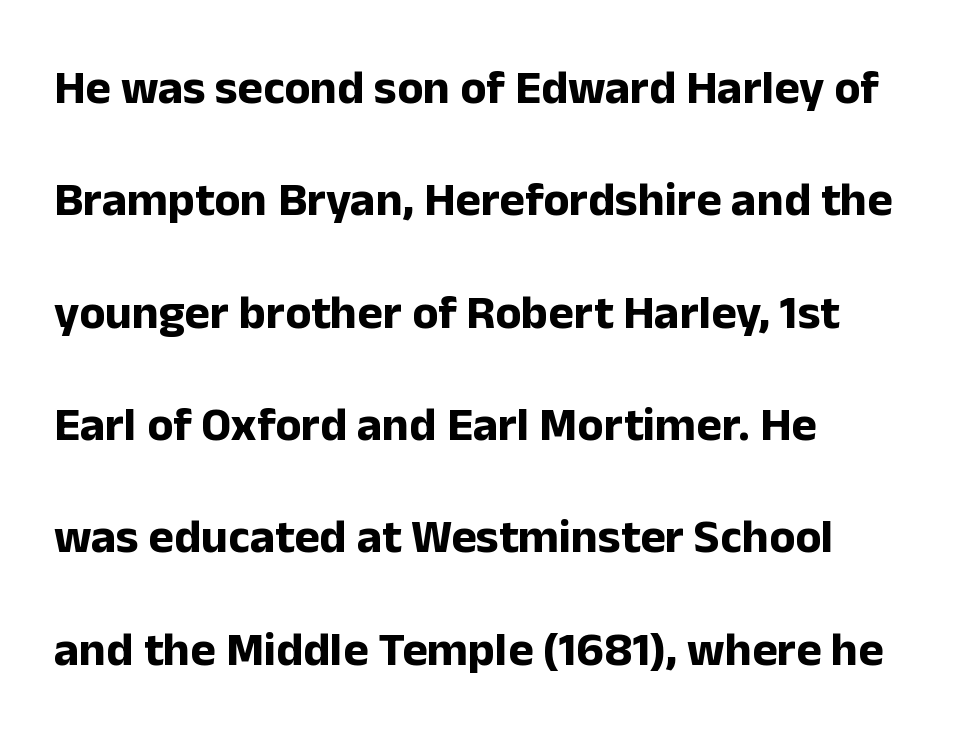
Stroke terminals: plain, sans-serif. A roman cut, with each character standing at attention. Does the weight exceed regular? Yes, all the way to bold. Lines of text with bare space underneath.
